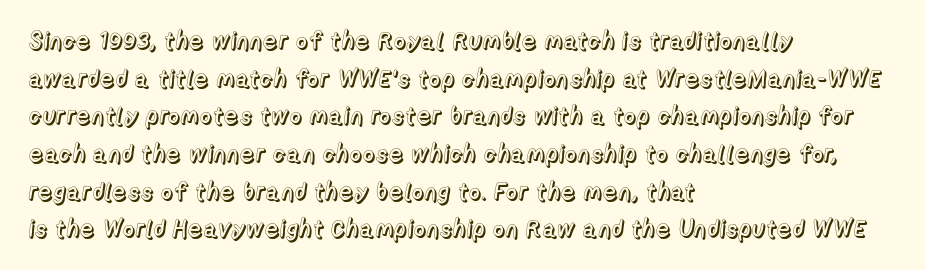
The image shows 24 px text type; set left-aligned, normal line spacing (1.57x), normal letter spacing, not underlined.
